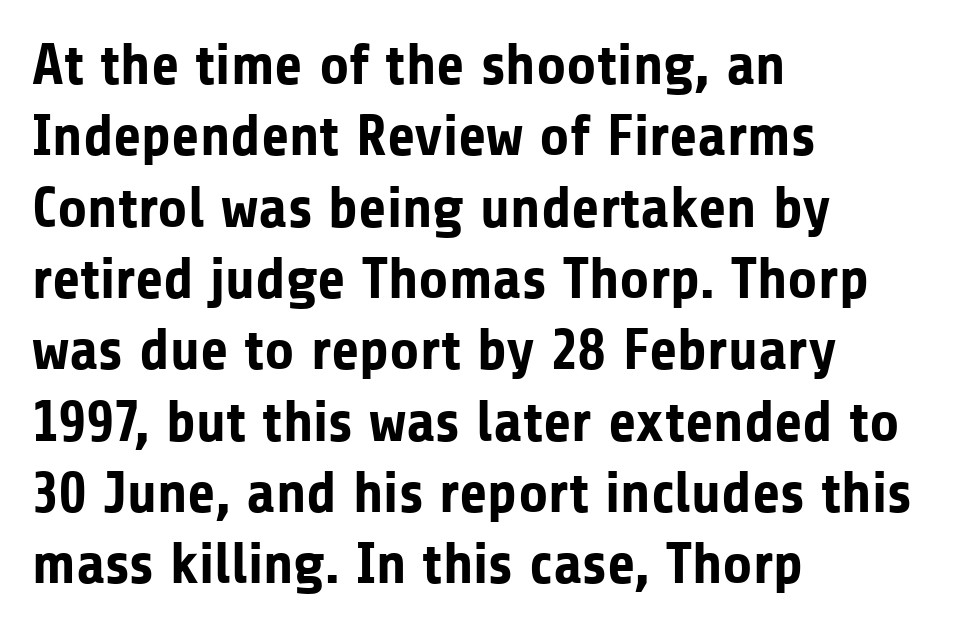
The image shows 58 px bold sans-serif type, upright; set left-aligned, line spacing 1.23x, normal letter spacing, not underlined; low stroke contrast and a medium x-height.
